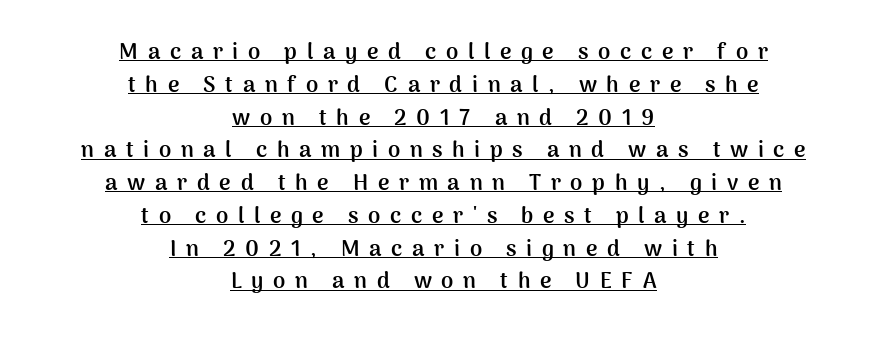
Q: Is the text bold? A: Yes.
Q: Is the text italic (slanted)? A: No, it is upright.
Q: Is the text underlined? A: Yes.
Q: How is the paragraph aligned? A: Centered.
Q: Is the spacing between letters normal or unusually wide? A: Unusually wide.
Q: Is the spacing between lines tight, normal or loose? A: Normal.
